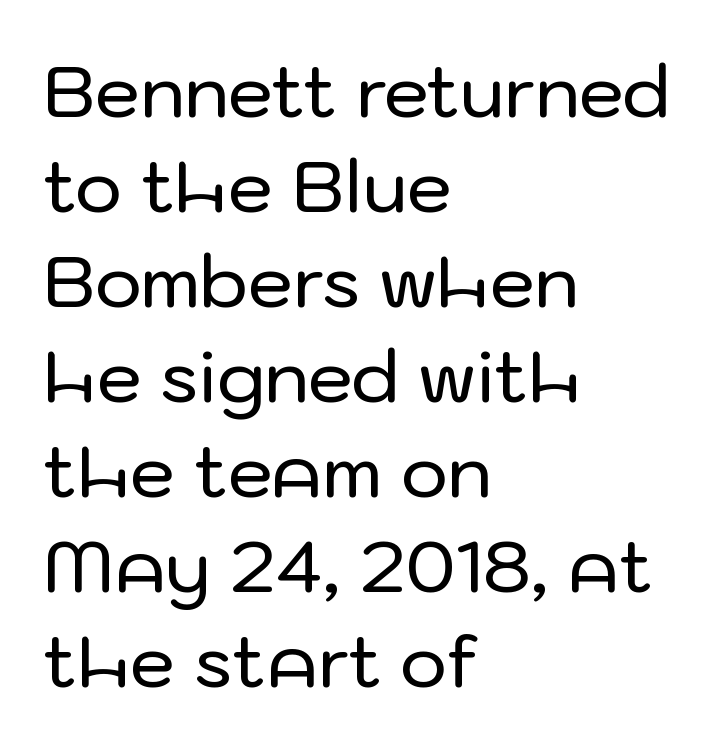
The image shows 72 px sans-serif type, upright; set left-aligned, normal line spacing (1.32x), normal letter spacing, not underlined; low stroke contrast and a medium x-height.
